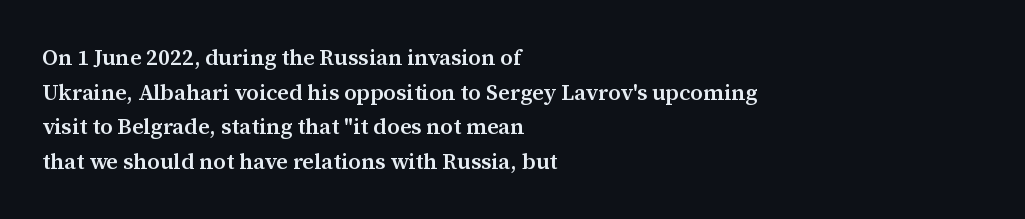
{"italic": "no", "bold": "semi", "underline": "no", "align": "left", "line_spacing": "normal", "line_spacing_ratio": 1.57, "letter_spacing": "normal", "letter_spacing_em": 0.0, "glyph_px": 22}
